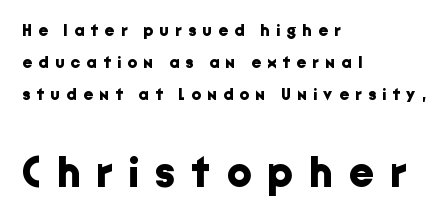
Q: Is the text bold? A: Yes.
Q: Is the text italic (slanted)? A: No, it is upright.
Q: Is the typeface a serif or a sans-serif typeface? A: Sans-serif.
Q: Is the text underlined? A: No.
Q: How is the paragraph aligned? A: Left-aligned.
Q: Is the spacing between letters normal or unusually wide? A: Unusually wide.
Q: Which block of text is set in a larger size, the first (top) or the second (bottom)? A: The second (bottom) one.
Q: Width (condensed, normal, or wide)? A: Normal.
Q: Stroke contrast? A: Low.
Q: x-height? A: Medium.
Q: Monospaced? A: No.
